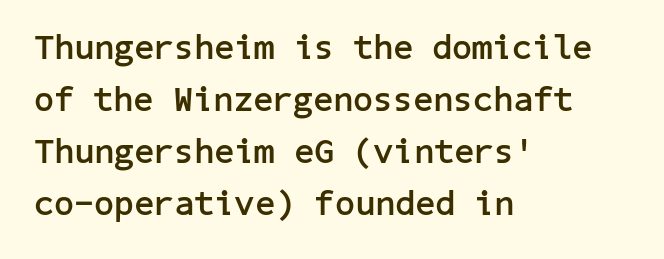
The image shows 35 px semibold sans-serif type, upright; set left-aligned, normal line spacing (1.49x), normal letter spacing, not underlined; low stroke contrast and a medium x-height.
